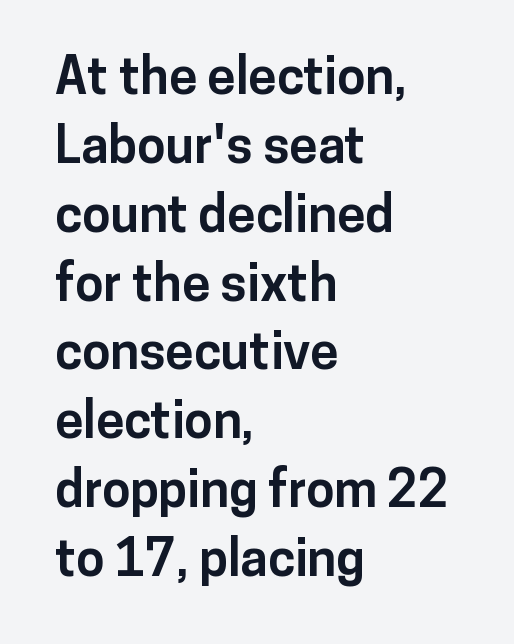
{"serif": "no", "italic": "no", "bold": "yes", "weight": "bold", "width": "normal", "stroke_contrast": "low", "x_height": "medium", "monospaced": "no", "underline": "no", "align": "left", "line_spacing": "normal", "line_spacing_ratio": 1.35, "letter_spacing": "normal", "letter_spacing_em": 0.0, "glyph_px": 51}
